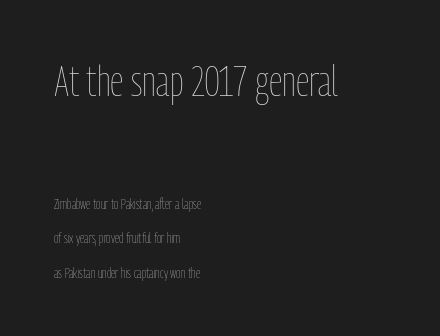
{"italic": "no", "bold": "no", "weight": "thin", "width": "condensed", "stroke_contrast": "low", "x_height": "medium", "monospaced": "no", "underline": "no", "align": "left", "line_spacing": "loose", "line_spacing_ratio": 2.47, "letter_spacing": "normal", "letter_spacing_em": 0.0, "larger_block": "first", "size_ratio": 3.07, "glyph_px": 43}
